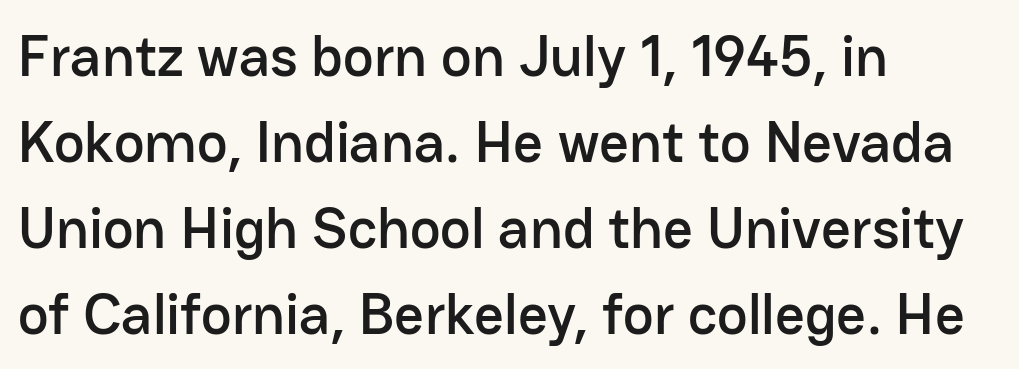
{"serif": "no", "italic": "no", "width": "normal", "stroke_contrast": "low", "x_height": "medium", "monospaced": "no", "underline": "no", "align": "left", "line_spacing": "normal", "line_spacing_ratio": 1.48, "letter_spacing": "normal", "letter_spacing_em": 0.0, "glyph_px": 58}
